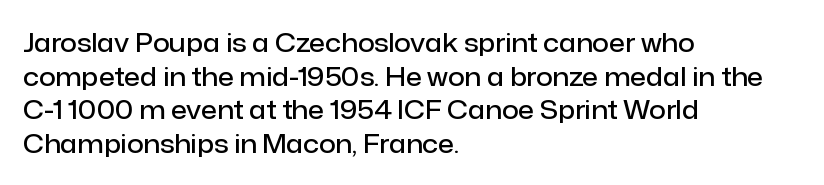
The image shows 26 px text type, upright; set left-aligned, normal line spacing (1.29x), normal letter spacing, not underlined.
